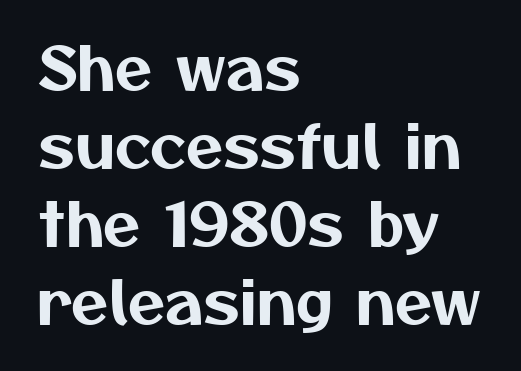
{"serif": "no", "width": "normal", "stroke_contrast": "medium", "x_height": "medium", "monospaced": "no", "underline": "no", "align": "left", "line_spacing": "normal", "line_spacing_ratio": 1.3, "letter_spacing": "normal", "letter_spacing_em": 0.0, "glyph_px": 60}
